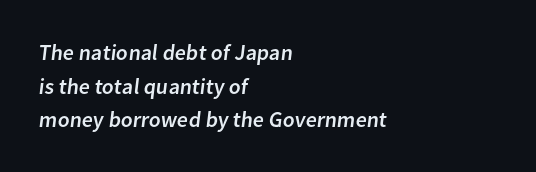
{"underline": "no", "align": "left", "line_spacing": "normal", "line_spacing_ratio": 1.53, "letter_spacing": "normal", "letter_spacing_em": 0.0, "glyph_px": 22}
